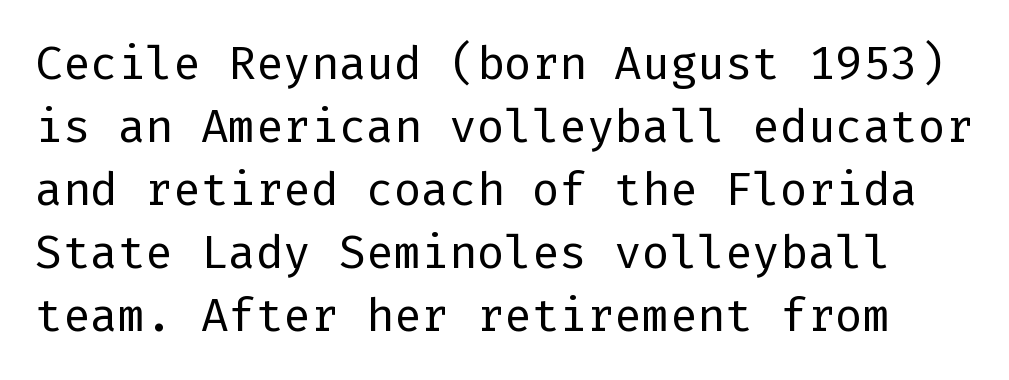
The image shows 46 px regular-weight sans-serif type, upright; set normal line spacing (1.37x), normal letter spacing, not underlined; low stroke contrast and a medium x-height.
